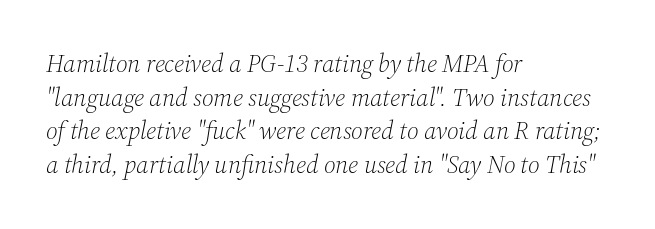
{"italic": "yes", "lean": "right", "slant_degrees": 12, "bold": "no", "underline": "no", "align": "left", "line_spacing": "normal", "line_spacing_ratio": 1.35, "letter_spacing": "normal", "letter_spacing_em": 0.0, "glyph_px": 25}
